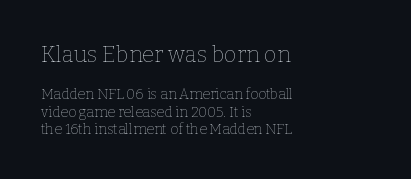
The image shows 22 px text type, upright; set left-aligned, line spacing 1.22x, normal letter spacing, not underlined; the first (top) block is 1.57x larger.
